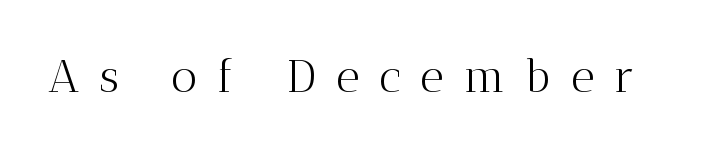
Q: Is the text bold? A: No.
Q: Is the text italic (slanted)? A: No, it is upright.
Q: Is the typeface a serif or a sans-serif typeface? A: Serif.
Q: Is the text underlined? A: No.
Q: Is the spacing between letters normal or unusually wide? A: Unusually wide.
Q: Width (condensed, normal, or wide)? A: Normal.
Q: Stroke contrast? A: Medium.
Q: x-height? A: Medium.
Q: Monospaced? A: No.
